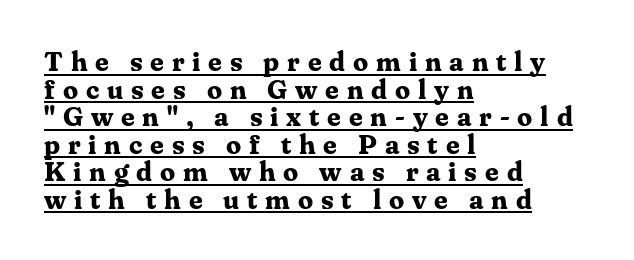
The image shows 27 px bold type, upright; set left-aligned, tight line spacing (1.02x), unusually wide letter spacing (+0.29 em), underlined.
